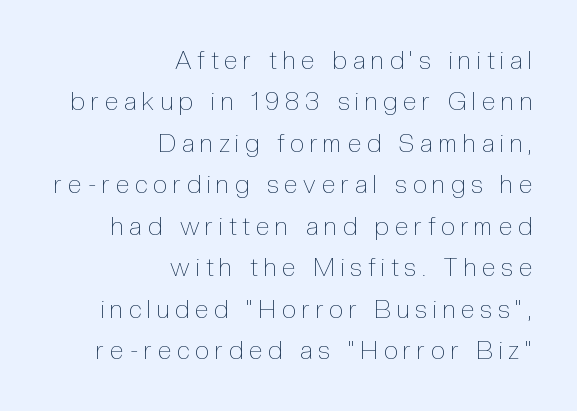
The image shows 25 px text type, upright; set right-aligned, normal line spacing (1.66x), unusually wide letter spacing (+0.24 em), not underlined.
